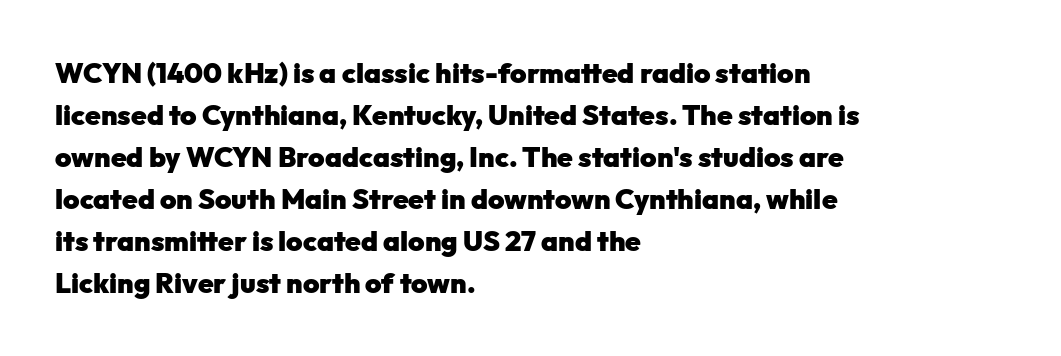
The image shows 28 px heavy sans-serif type, upright; set left-aligned, normal line spacing (1.5x), normal letter spacing, not underlined; low stroke contrast and a medium x-height.
